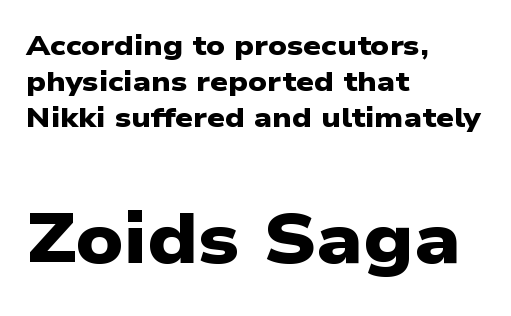
The image shows 71 px heavy, wide sans-serif type; set left-aligned, normal line spacing (1.29x), normal letter spacing, not underlined; the second (bottom) block is 2.54x larger; low stroke contrast and a medium x-height.
